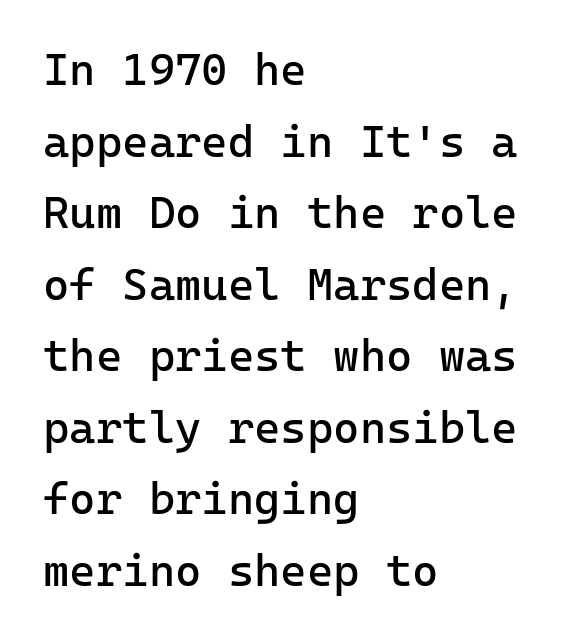
The image shows 45 px regular-weight sans-serif type, upright, monospaced; set left-aligned, normal line spacing (1.59x), normal letter spacing, not underlined; low stroke contrast and a medium x-height.
